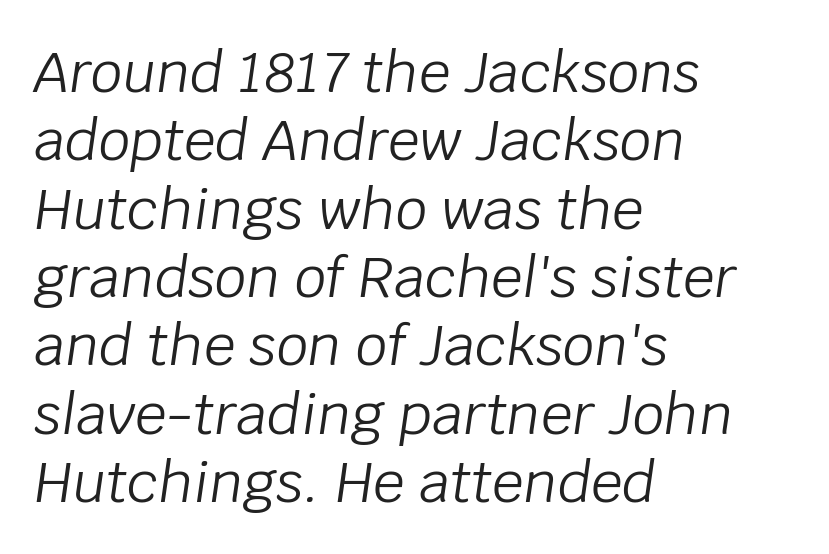
Q: Is the text bold? A: No.
Q: Is the text italic (slanted)? A: Yes, it leans right by about 8 degrees.
Q: Is the text underlined? A: No.
Q: How is the paragraph aligned? A: Left-aligned.
Q: Is the spacing between letters normal or unusually wide? A: Normal.
Q: Width (condensed, normal, or wide)? A: Normal.
Q: Stroke contrast? A: Low.
Q: x-height? A: Large.
Q: Monospaced? A: No.
